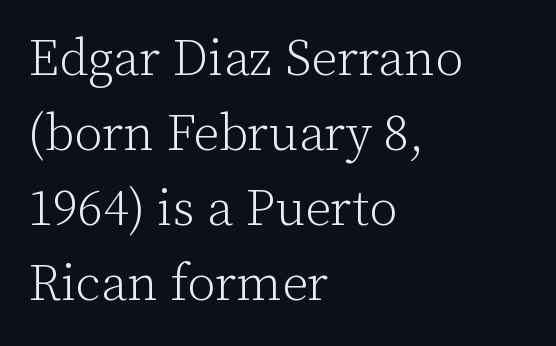
The image shows 51 px light serif type, upright; set left-aligned, normal line spacing (1.47x), normal letter spacing, not underlined; low stroke contrast and a medium x-height.
